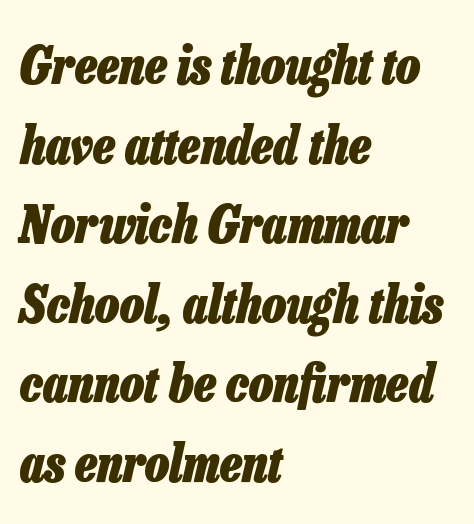
Default kerning and tracking; the words read as compact shapes. A typesetter would mark this as italic. If you drew a ruler down the left edge, every line would touch it. Heavy, bold letterforms. The baseline area is clear.
